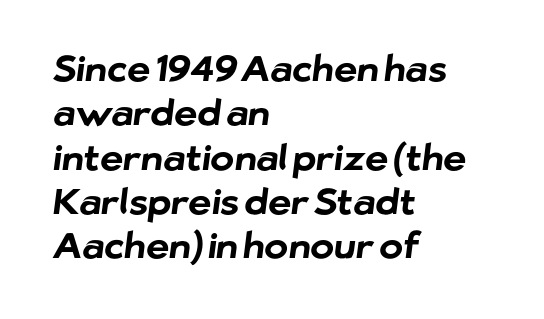
The image shows 36 px bold sans-serif type; set left-aligned, line spacing 1.23x, normal letter spacing, not underlined; low stroke contrast and a medium x-height.
